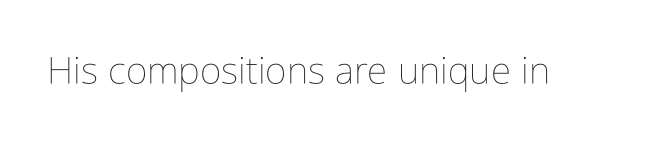
The image shows 37 px thin, condensed type, upright; set normal letter spacing, not underlined; low stroke contrast and a medium x-height.
